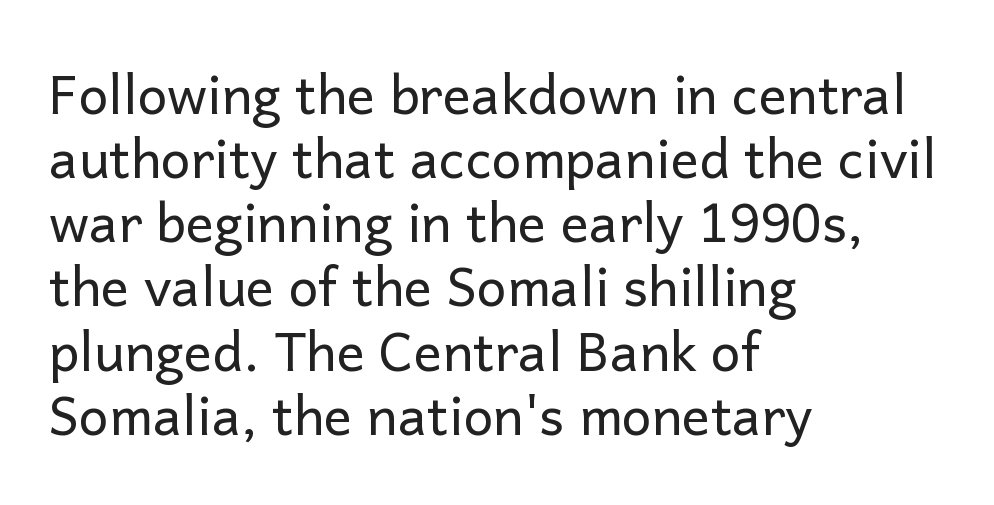
{"serif": "no", "italic": "no", "bold": "no", "weight": "regular", "width": "normal", "stroke_contrast": "low", "x_height": "medium", "monospaced": "no", "underline": "no", "align": "left", "line_spacing_ratio": 1.21, "letter_spacing": "normal", "letter_spacing_em": 0.0, "glyph_px": 53}
